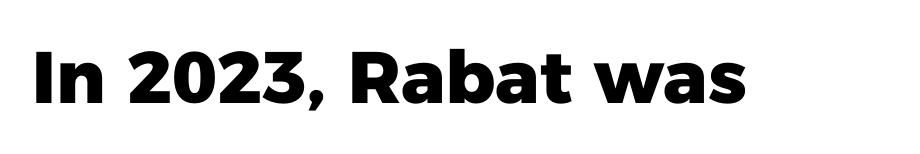
Tracking value appears to be zero — textbook default spacing. Unmarked baselines from the first word to the last. The lettering holds an erect, upright posture throughout. Heavy, bold letterforms. A typesetter would call this proportional, since set widths differ per character. What kind of face is this? One without serifs — a sans.
